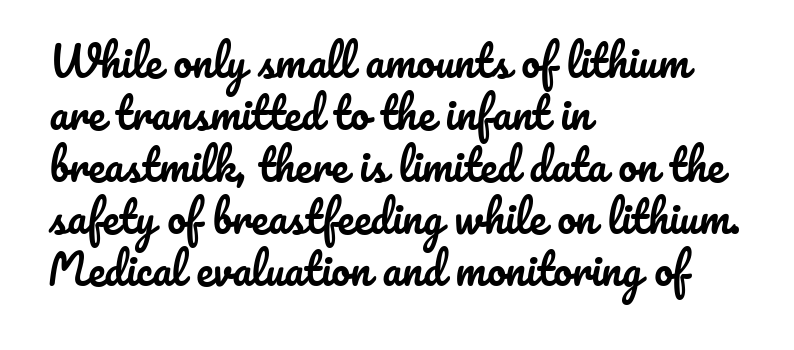
Think of a printed novel: that variable character pitch is what you see here. Plain, unruled lines of type. There is no visible air inserted between adjacent glyphs. Does the copy run flush right? No — it runs flush left.
